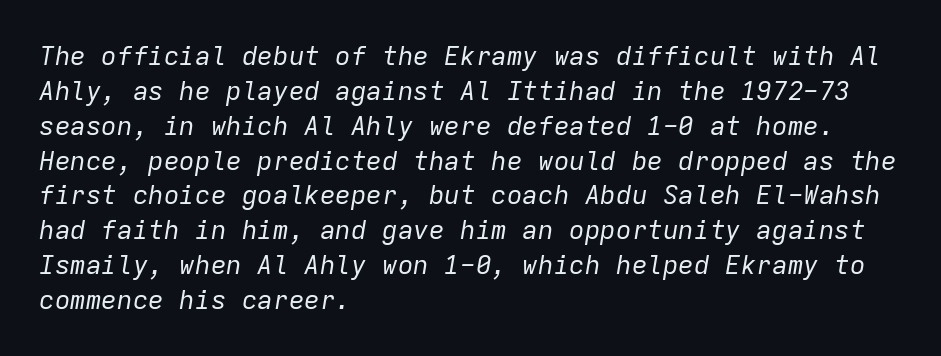
Short note: letters normally spaced. Line beginnings align vertically; line endings do not. Weight class: somewhere from thin through regular. If you drew a line through each stem, it would be angled. The foot of each line stays bare and open.
